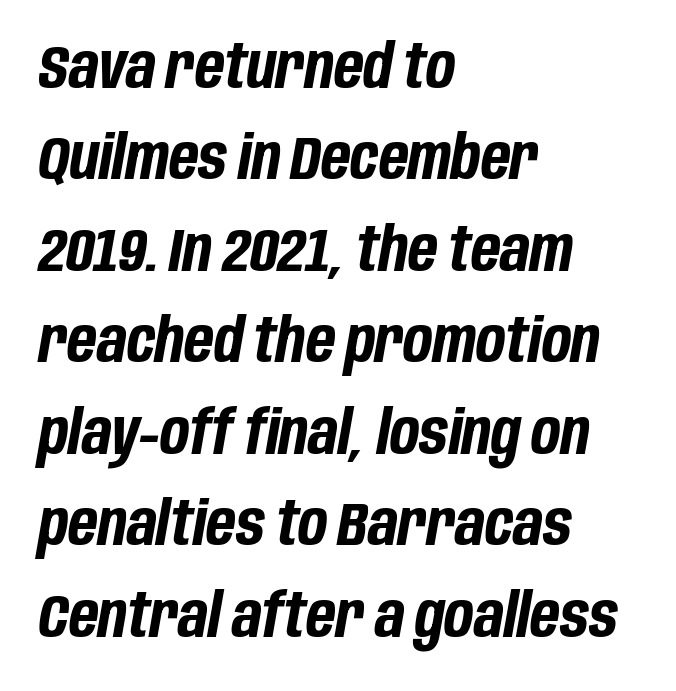
Q: Is the text bold? A: Yes.
Q: Is the text italic (slanted)? A: Yes, it leans right by about 10 degrees.
Q: Is the text underlined? A: No.
Q: How is the paragraph aligned? A: Left-aligned.
Q: Is the spacing between letters normal or unusually wide? A: Normal.
Q: Is the spacing between lines tight, normal or loose? A: Normal.
Q: Width (condensed, normal, or wide)? A: Condensed.
Q: Stroke contrast? A: Low.
Q: x-height? A: Large.
Q: Monospaced? A: No.
